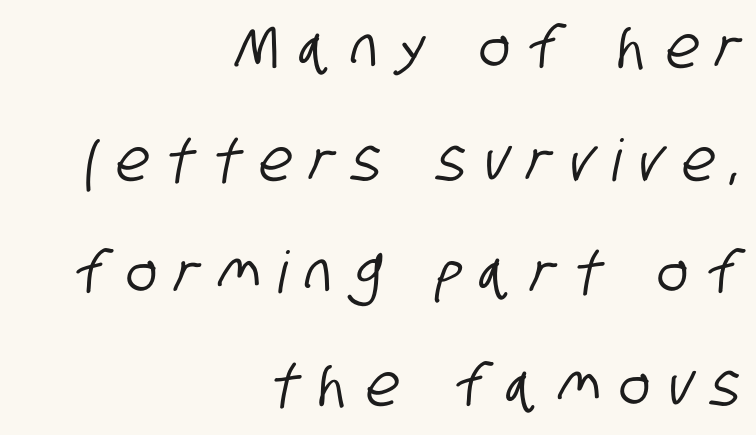
The image shows 58 px condensed sans-serif type; set right-aligned, loose line spacing (1.94x), unusually wide letter spacing (+0.32 em), not underlined; low stroke contrast and a large x-height.
